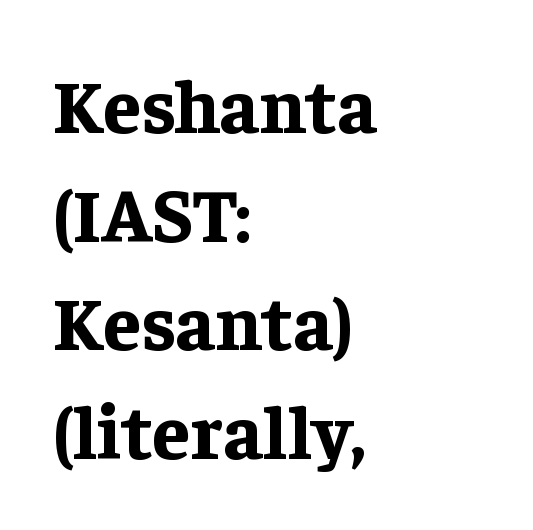
Q: Is the text bold? A: Yes.
Q: Is the text italic (slanted)? A: No, it is upright.
Q: Is the typeface a serif or a sans-serif typeface? A: Serif.
Q: Is the text underlined? A: No.
Q: How is the paragraph aligned? A: Left-aligned.
Q: Is the spacing between letters normal or unusually wide? A: Normal.
Q: Is the spacing between lines tight, normal or loose? A: Normal.
Q: Width (condensed, normal, or wide)? A: Normal.
Q: Stroke contrast? A: Low.
Q: x-height? A: Medium.
Q: Monospaced? A: No.
